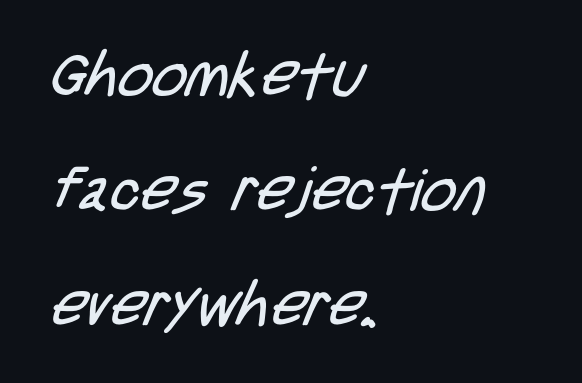
Q: Is the text bold? A: No.
Q: Is the typeface a serif or a sans-serif typeface? A: Sans-serif.
Q: Is the text underlined? A: No.
Q: How is the paragraph aligned? A: Left-aligned.
Q: Is the spacing between letters normal or unusually wide? A: Normal.
Q: Is the spacing between lines tight, normal or loose? A: Loose.
Q: Width (condensed, normal, or wide)? A: Condensed.
Q: Stroke contrast? A: Low.
Q: x-height? A: Large.
Q: Monospaced? A: No.
